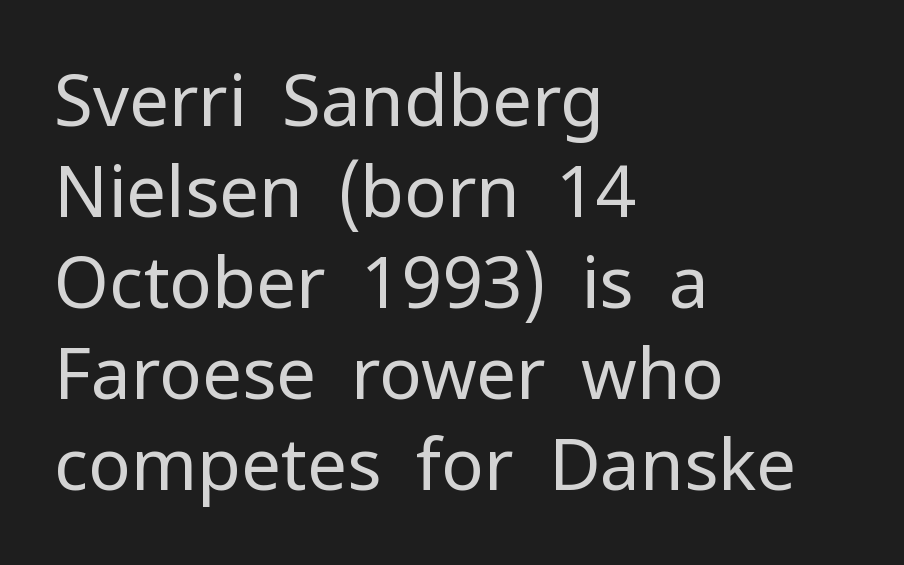
Q: Is the text bold? A: No.
Q: Is the text italic (slanted)? A: No, it is upright.
Q: Is the typeface a serif or a sans-serif typeface? A: Sans-serif.
Q: Is the text underlined? A: No.
Q: How is the paragraph aligned? A: Left-aligned.
Q: Is the spacing between letters normal or unusually wide? A: Normal.
Q: Is the spacing between lines tight, normal or loose? A: Normal.
Q: Width (condensed, normal, or wide)? A: Normal.
Q: Stroke contrast? A: Low.
Q: x-height? A: Medium.
Q: Monospaced? A: No.
